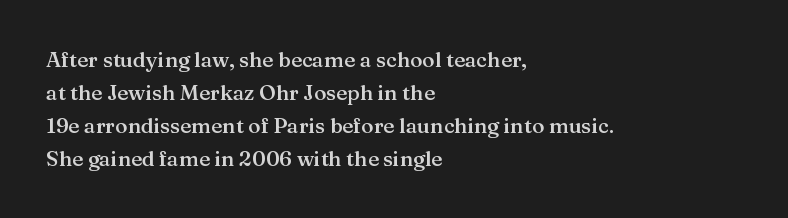
The image shows 21 px text type, upright; set left-aligned, normal line spacing (1.57x), normal letter spacing, not underlined.
